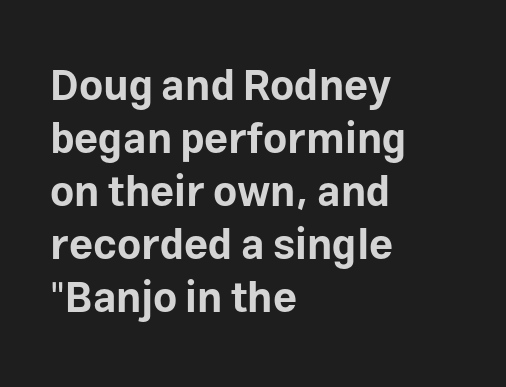
The image shows 42 px bold sans-serif type, upright; set left-aligned, normal line spacing (1.26x), normal letter spacing, not underlined; low stroke contrast and a medium x-height.
